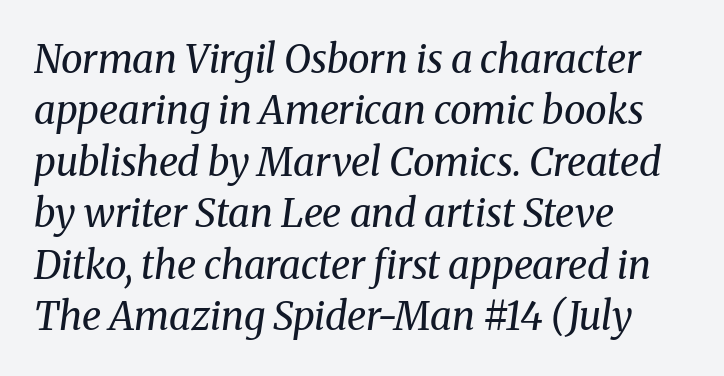
Q: Is the text bold? A: No.
Q: Is the text italic (slanted)? A: Yes, it leans right by about 8 degrees.
Q: Is the typeface a serif or a sans-serif typeface? A: Serif.
Q: Is the text underlined? A: No.
Q: How is the paragraph aligned? A: Left-aligned.
Q: Is the spacing between letters normal or unusually wide? A: Normal.
Q: Is the spacing between lines tight, normal or loose? A: Normal.
Q: Width (condensed, normal, or wide)? A: Normal.
Q: Stroke contrast? A: Medium.
Q: x-height? A: Medium.
Q: Monospaced? A: No.
